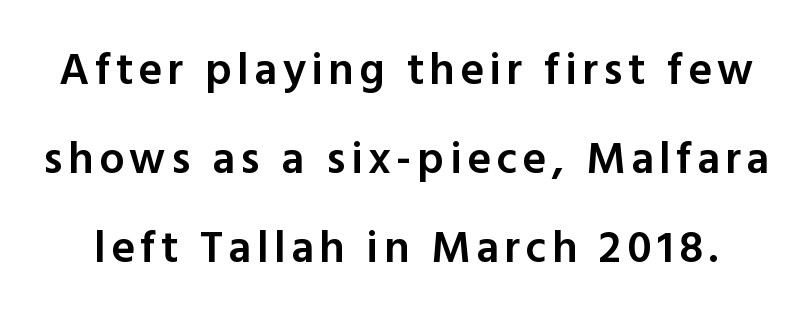
{"serif": "no", "italic": "no", "bold": "semi", "weight": "semibold", "width": "normal", "x_height": "medium", "monospaced": "no", "underline": "no", "line_spacing": "loose", "line_spacing_ratio": 1.98, "glyph_px": 45}
